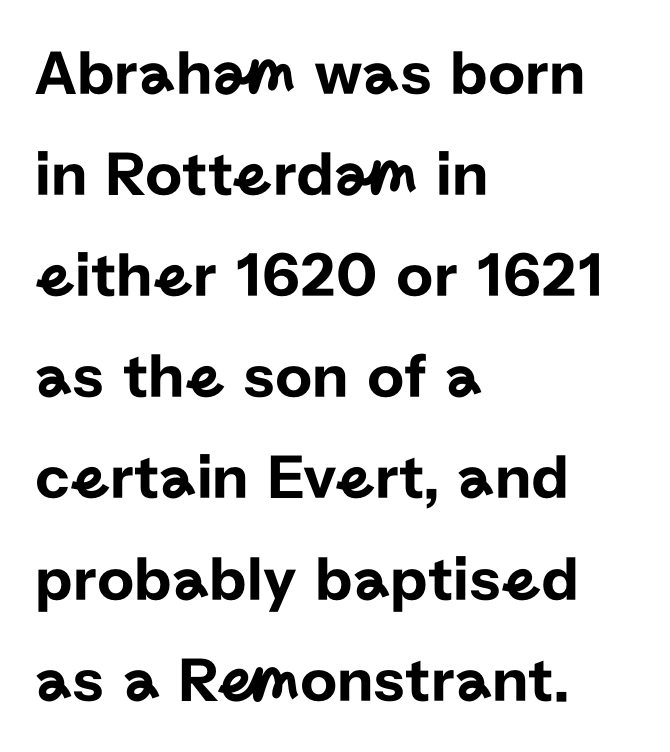
The image shows 64 px sans-serif type, upright; set left-aligned, normal line spacing (1.58x), normal letter spacing, not underlined; low stroke contrast and a medium x-height.
